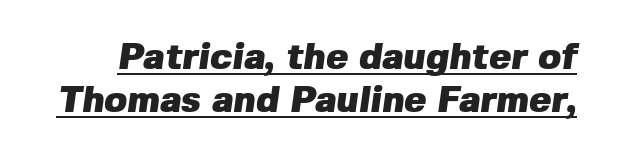
{"serif": "no", "bold": "yes", "weight": "heavy", "width": "normal", "stroke_contrast": "low", "x_height": "medium", "monospaced": "no", "underline": "yes", "line_spacing_ratio": 1.16, "letter_spacing": "normal", "letter_spacing_em": 0.0, "glyph_px": 37}
